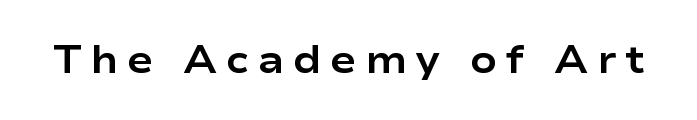
The image shows 39 px bold, wide sans-serif type, upright; set unusually wide letter spacing (+0.22 em), not underlined; low stroke contrast and a medium x-height.
